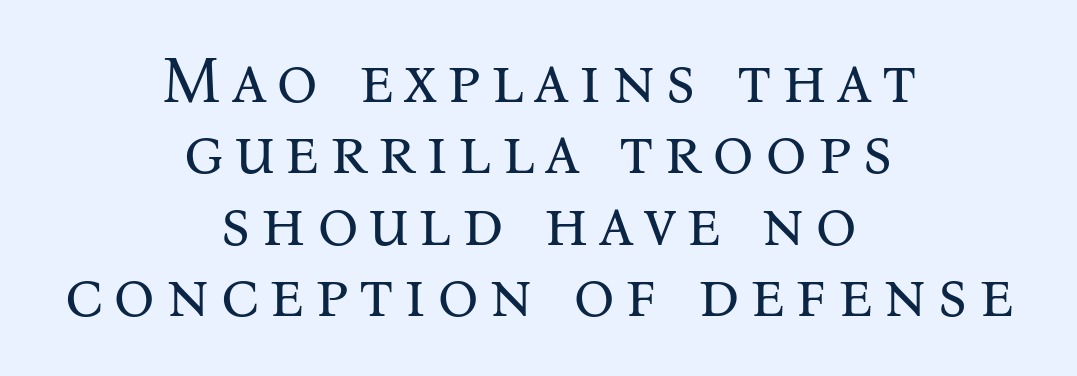
The lettering stays uniformly vertical, giving the passage a roman look. Observe the serifs anchoring each vertical stroke in this sample. Spacing verdict: proportional, widths tailored to each character. Beneath every word, the page is bare.
